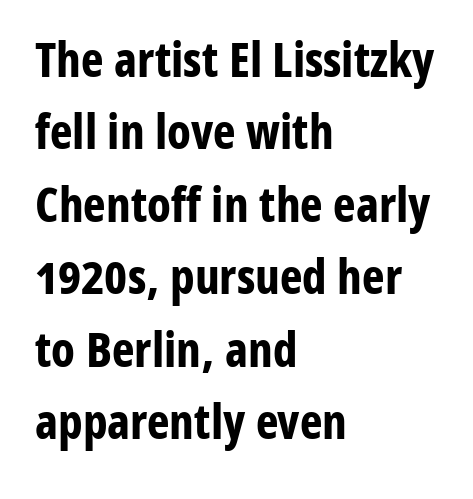
The image shows 48 px bold, condensed sans-serif type, upright; set left-aligned, normal line spacing (1.51x), normal letter spacing, not underlined; low stroke contrast and a medium x-height.
